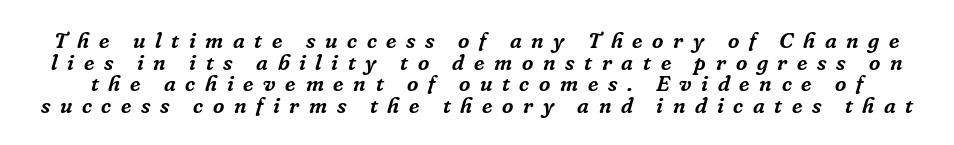
The image shows 22 px text type, italic (leaning right); set tight line spacing (0.98x), unusually wide letter spacing (+0.44 em), not underlined.
